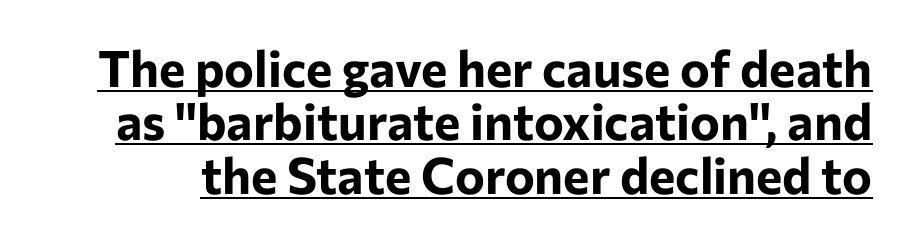
Q: Is the text bold? A: Yes.
Q: Is the text italic (slanted)? A: No, it is upright.
Q: Is the typeface a serif or a sans-serif typeface? A: Sans-serif.
Q: Is the text underlined? A: Yes.
Q: Is the spacing between letters normal or unusually wide? A: Normal.
Q: Is the spacing between lines tight, normal or loose? A: Tight.
Q: Width (condensed, normal, or wide)? A: Normal.
Q: Stroke contrast? A: Low.
Q: x-height? A: Medium.
Q: Monospaced? A: No.
